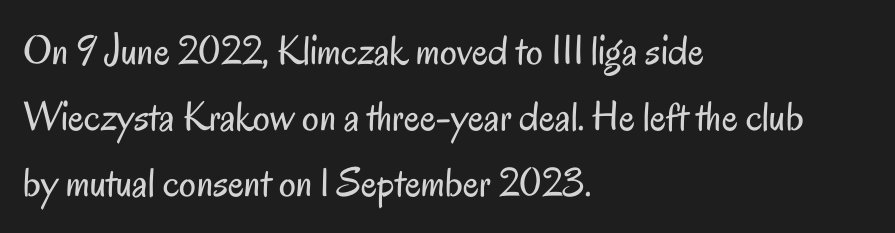
Q: Is the text bold? A: No.
Q: Is the text italic (slanted)? A: No, it is upright.
Q: Is the typeface a serif or a sans-serif typeface? A: Sans-serif.
Q: Is the text underlined? A: No.
Q: How is the paragraph aligned? A: Left-aligned.
Q: Is the spacing between letters normal or unusually wide? A: Normal.
Q: Is the spacing between lines tight, normal or loose? A: Normal.
Q: Width (condensed, normal, or wide)? A: Condensed.
Q: Stroke contrast? A: Low.
Q: x-height? A: Small.
Q: Monospaced? A: No.
